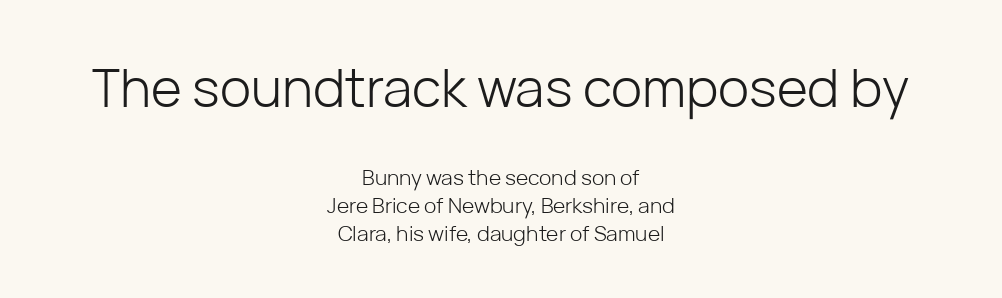
Nope, no serifs anywhere on these letters. Caption: face not bold, strokes unweighted. Leading matches the norm, producing a regular column. Upright lettering throughout. Think of a printed novel: that variable character pitch is what you see here. The words here are not underlined.
